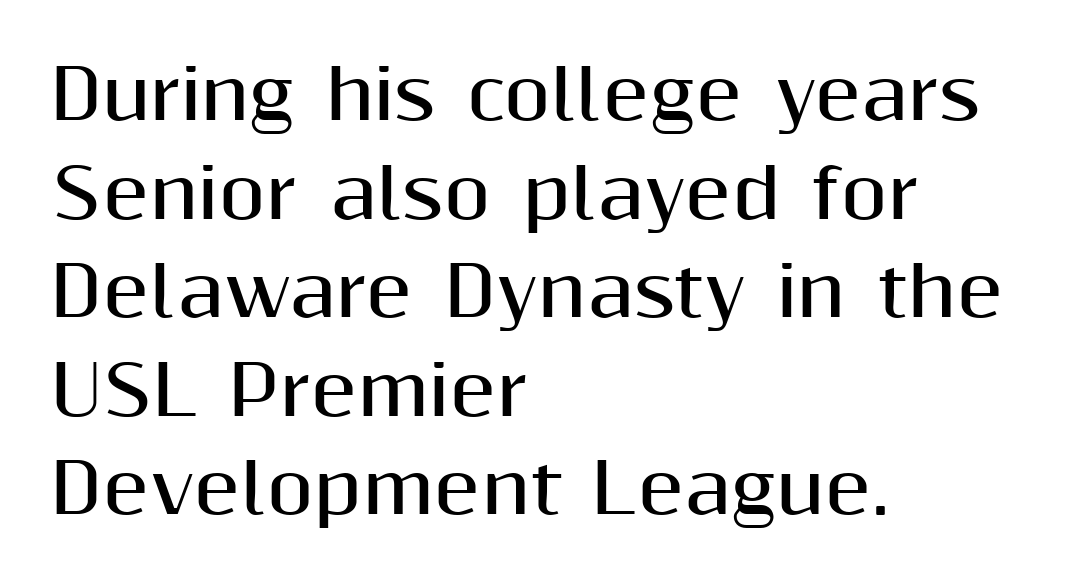
Q: Is the text bold? A: Yes.
Q: Is the text italic (slanted)? A: No, it is upright.
Q: Is the typeface a serif or a sans-serif typeface? A: Sans-serif.
Q: Is the text underlined? A: No.
Q: How is the paragraph aligned? A: Left-aligned.
Q: Is the spacing between letters normal or unusually wide? A: Normal.
Q: Is the spacing between lines tight, normal or loose? A: Normal.
Q: Width (condensed, normal, or wide)? A: Normal.
Q: Stroke contrast? A: Medium.
Q: x-height? A: Medium.
Q: Monospaced? A: No.
